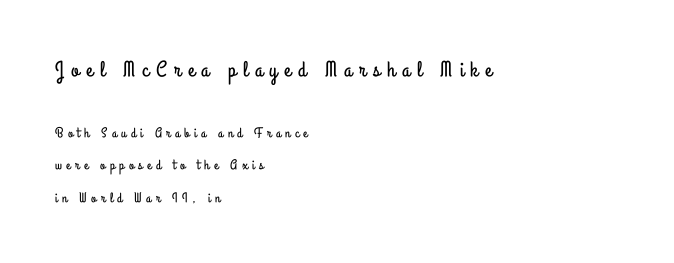
{"italic": "no", "underline": "no", "align": "left", "line_spacing": "loose", "line_spacing_ratio": 2.3, "letter_spacing": "wide", "letter_spacing_em": 0.32, "larger_block": "first", "size_ratio": 1.57, "glyph_px": 22}
